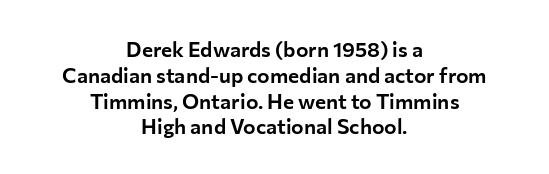
Where is the straight margin? There isn't one; the lines are centered. The rendering keeps characters at their native spacing. Style check: upright. Type without underlining.
